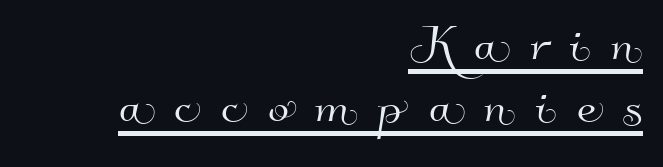
The image shows 62 px sans-serif type; set right-aligned, tight line spacing (1.0x), unusually wide letter spacing (+0.32 em), underlined; high stroke contrast and a small x-height.
